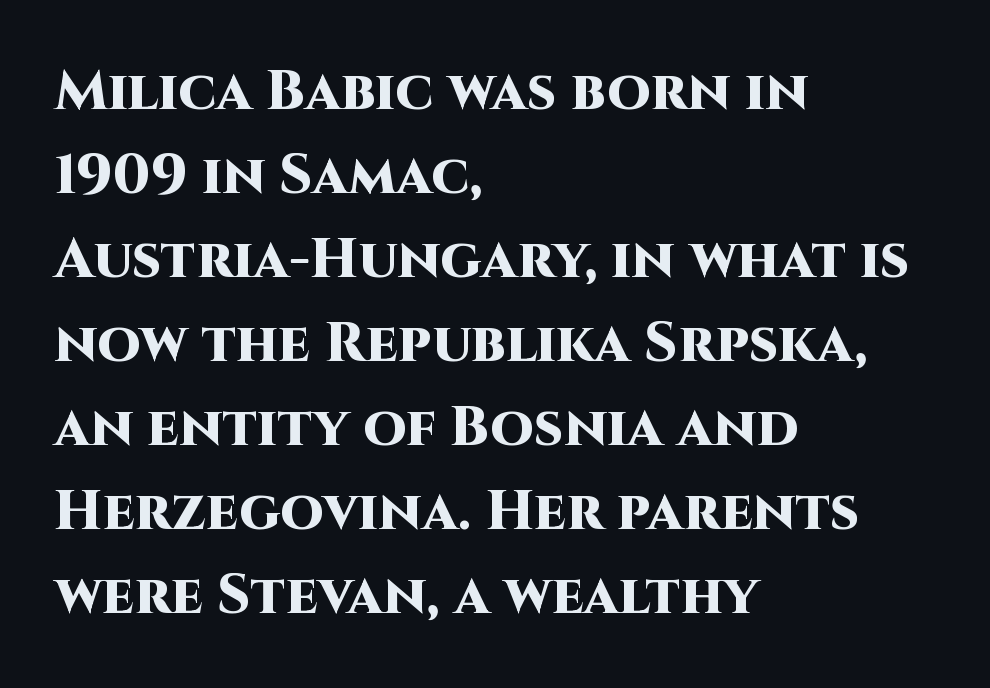
Q: Is the text bold? A: Yes.
Q: Is the text italic (slanted)? A: No, it is upright.
Q: Is the typeface a serif or a sans-serif typeface? A: Sans-serif.
Q: Is the text underlined? A: No.
Q: How is the paragraph aligned? A: Left-aligned.
Q: Is the spacing between letters normal or unusually wide? A: Normal.
Q: Is the spacing between lines tight, normal or loose? A: Normal.
Q: Width (condensed, normal, or wide)? A: Normal.
Q: Stroke contrast? A: High.
Q: x-height? A: Large.
Q: Monospaced? A: No.
